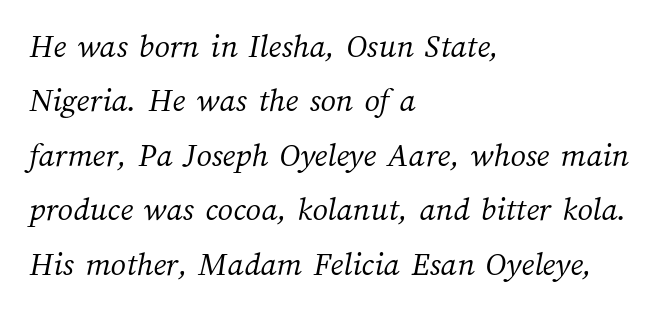
Q: Is the text bold? A: No.
Q: Is the text underlined? A: No.
Q: How is the paragraph aligned? A: Left-aligned.
Q: Is the spacing between letters normal or unusually wide? A: Normal.
Q: Is the spacing between lines tight, normal or loose? A: Normal.
Q: Width (condensed, normal, or wide)? A: Normal.
Q: Stroke contrast? A: Medium.
Q: x-height? A: Medium.
Q: Monospaced? A: No.
